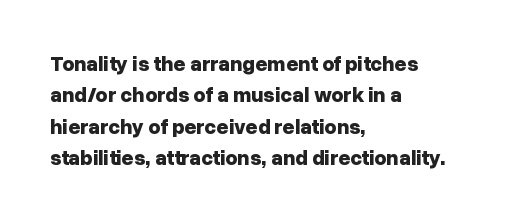
Set as a true bold cut, around the 700 mark. You can tell it's not italic because the verticals are truly vertical. Horizontally, the lines are justified to the leading edge only. Evenly set lines give the paragraph a standard silhouette. Just letters on the line, the space beneath them empty. Compared with typical body copy, the letter spacing here is the same.
